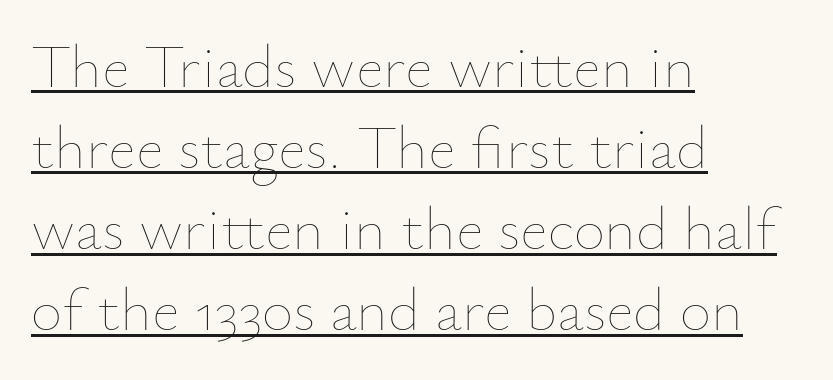
Q: Is the text bold? A: No.
Q: Is the text italic (slanted)? A: No, it is upright.
Q: Is the text underlined? A: Yes.
Q: How is the paragraph aligned? A: Left-aligned.
Q: Is the spacing between letters normal or unusually wide? A: Normal.
Q: Is the spacing between lines tight, normal or loose? A: Normal.
Q: Width (condensed, normal, or wide)? A: Normal.
Q: Stroke contrast? A: Low.
Q: x-height? A: Small.
Q: Monospaced? A: No.
